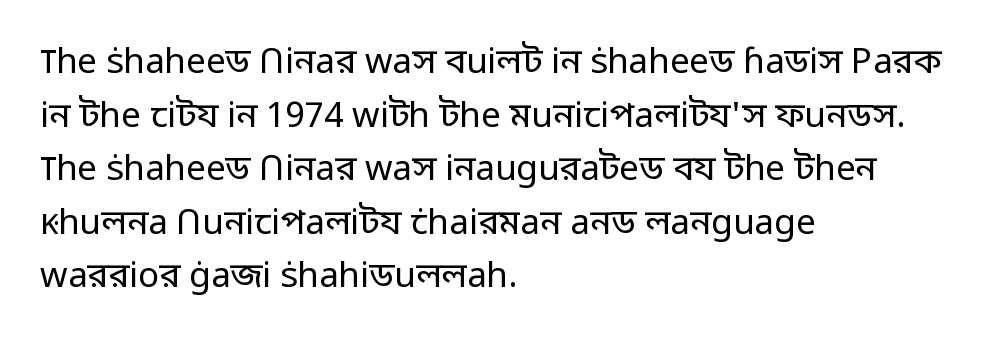
No chunkiness to these letters — they're not bold. The space beneath each line is pristine and unruled. Horizontally, the lines are justified to the leading edge only. The letters sit at their default tracking, neither squeezed nor spread.
